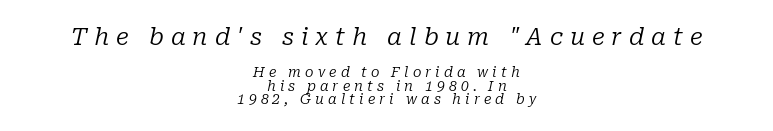
Type without underlining. No extra ink here — the face is not bold. Notice how the passage keeps no hard edge, just a central spine. This sample trades vertical openness for compactness between lines. The passage shown has open, widely tracked lettering throughout.
